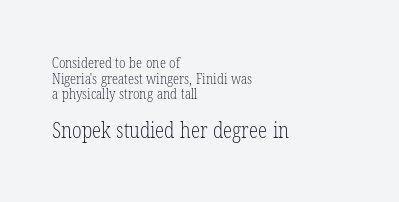
The image shows 21 px text type, upright; set left-aligned, tight line spacing (1.11x), normal letter spacing, not underlined; the second (bottom) block is 1.5x larger.
